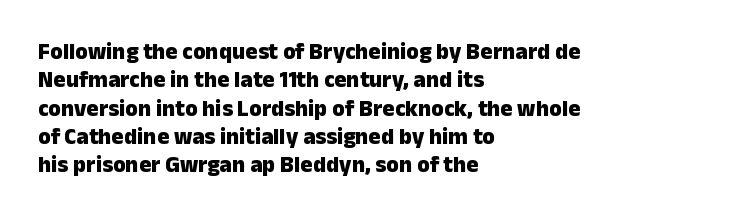
{"italic": "no", "bold": "yes", "underline": "no", "align": "left", "line_spacing_ratio": 1.23, "letter_spacing": "normal", "letter_spacing_em": 0.0, "glyph_px": 23}
